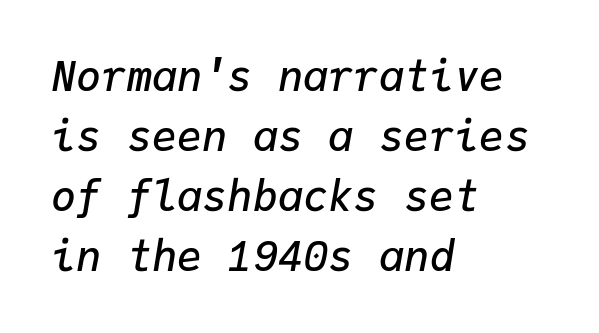
{"italic": "yes", "lean": "right", "slant_degrees": 9, "bold": "semi", "weight": "semibold", "width": "normal", "stroke_contrast": "low", "x_height": "medium", "monospaced": "yes", "underline": "no", "align": "left", "line_spacing": "normal", "line_spacing_ratio": 1.43, "letter_spacing": "normal", "letter_spacing_em": 0.0, "glyph_px": 42}
